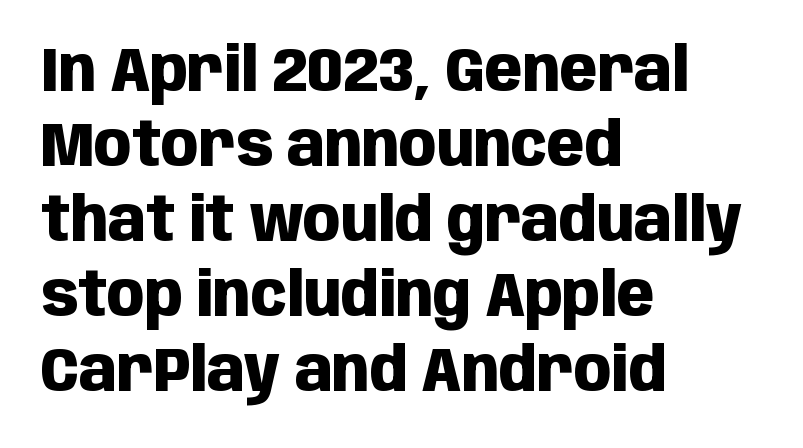
The image shows 62 px heavy, condensed sans-serif type, upright; set left-aligned, line spacing 1.21x, normal letter spacing, not underlined; low stroke contrast and a large x-height.
